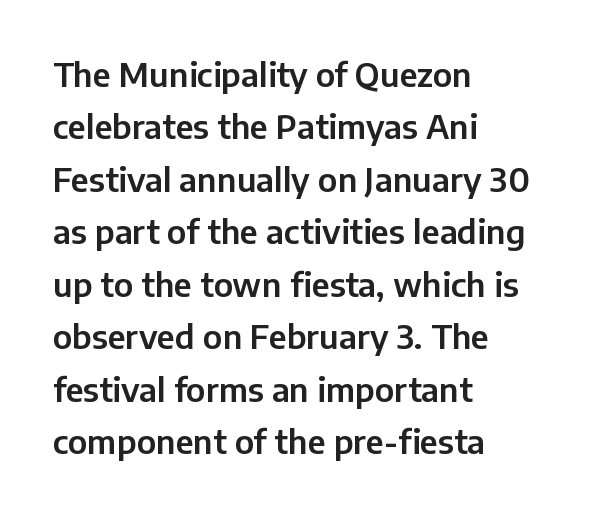
The rows are spaced the way most documents space them. These lines are rendered in a variable-pitch font. The paragraph has a hard left edge and a soft right edge. I'd call this a sans setting — the letters go barefoot. Students, note that the glyphs here touch the page at normal intervals.
